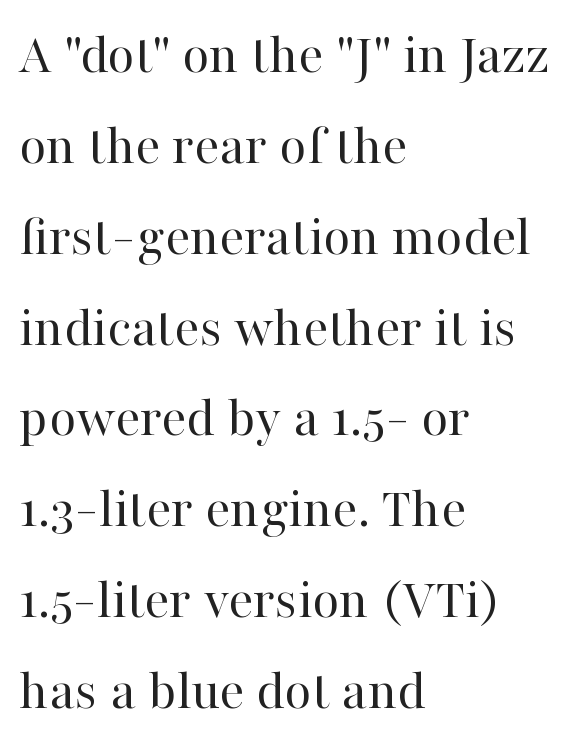
Leading: standard. Stems here are at most as thick as an everyday book face. Notice how the passage keeps a crisp vertical edge on the left only. Nope, not italic — everything's standing straight.
